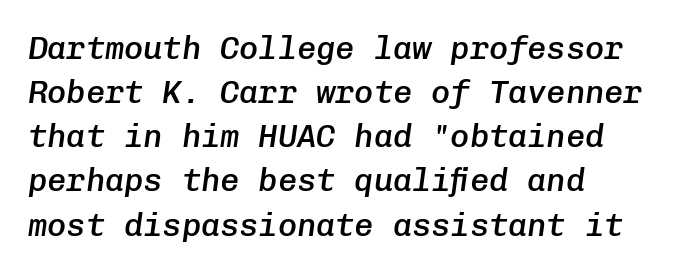
Each letter, wide or thin by design, is forced into the same width here. Notice the strokes are somewhat thickened but not fully heavy: this is a semibold. Typeset ragged right — the left edge is the straight one. Letters rest on an invisible, unmarked baseline.
